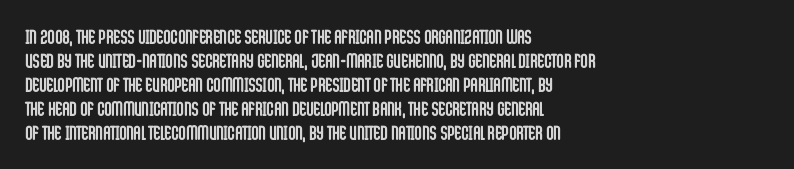
The image shows 20 px bold type, upright; set left-aligned, line spacing 1.2x, normal letter spacing, not underlined.
